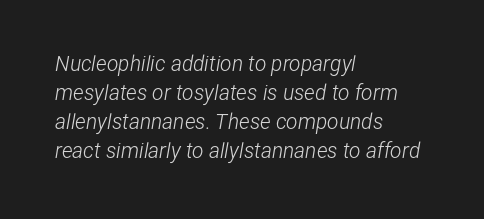
The image shows 21 px text type, italic (leaning right); set left-aligned, normal line spacing (1.38x), normal letter spacing, not underlined.
